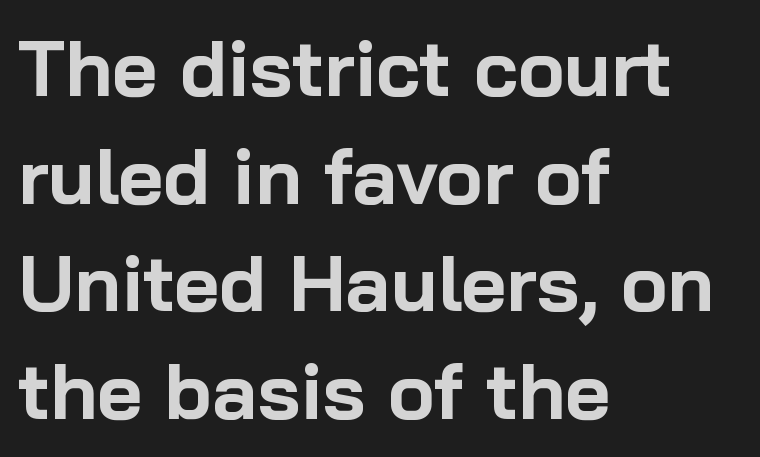
{"serif": "no", "italic": "no", "bold": "yes", "weight": "bold", "width": "normal", "stroke_contrast": "low", "x_height": "medium", "monospaced": "no", "underline": "no", "align": "left", "line_spacing": "normal", "line_spacing_ratio": 1.38, "letter_spacing": "normal", "letter_spacing_em": 0.0, "glyph_px": 78}
